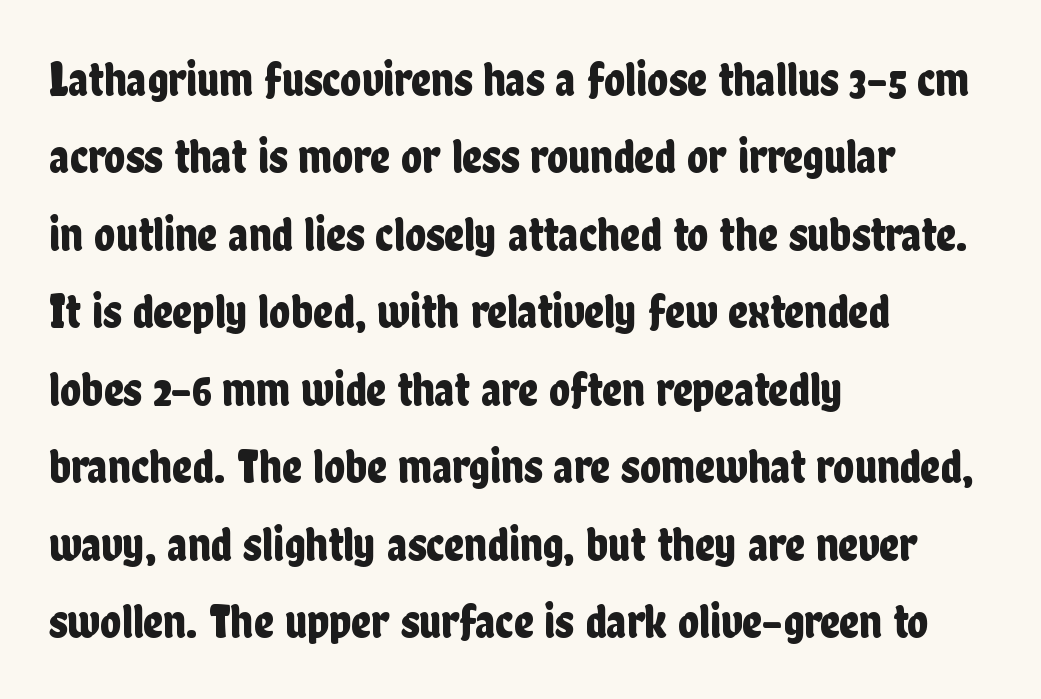
Q: Is the text italic (slanted)? A: No, it is upright.
Q: Is the typeface a serif or a sans-serif typeface? A: Sans-serif.
Q: Is the text underlined? A: No.
Q: How is the paragraph aligned? A: Left-aligned.
Q: Is the spacing between letters normal or unusually wide? A: Normal.
Q: Is the spacing between lines tight, normal or loose? A: Normal.
Q: Width (condensed, normal, or wide)? A: Condensed.
Q: Stroke contrast? A: Low.
Q: x-height? A: Medium.
Q: Monospaced? A: No.
